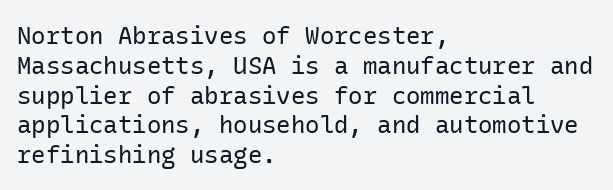
The image shows 24 px text type, upright; set left-aligned, line spacing 1.24x, normal letter spacing, not underlined.
